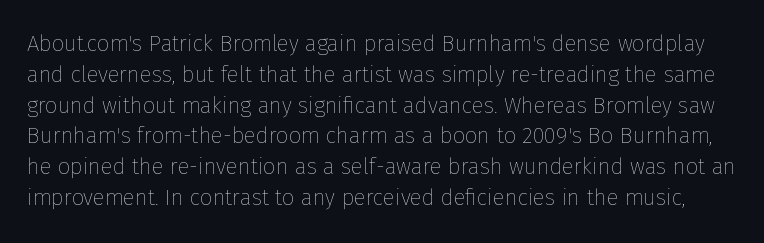
The line texture is even and compact thanks to regular tracking. Weight: not bold — regular or lighter. Bare-footed words on every line. Italic: no, the glyphs are upright roman. Normally led — the rows are evenly, conventionally spaced.
